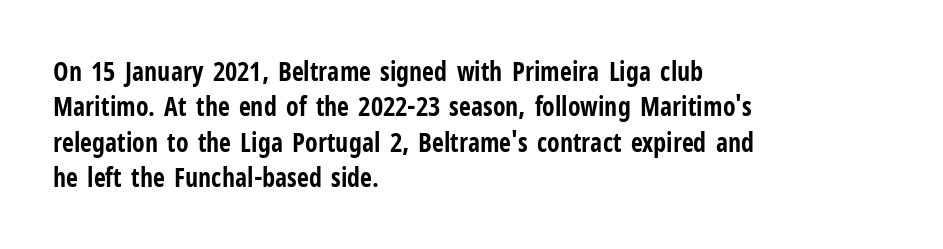
{"italic": "no", "bold": "yes", "underline": "no", "align": "left", "line_spacing": "normal", "line_spacing_ratio": 1.36, "letter_spacing": "normal", "letter_spacing_em": 0.0, "glyph_px": 26}
